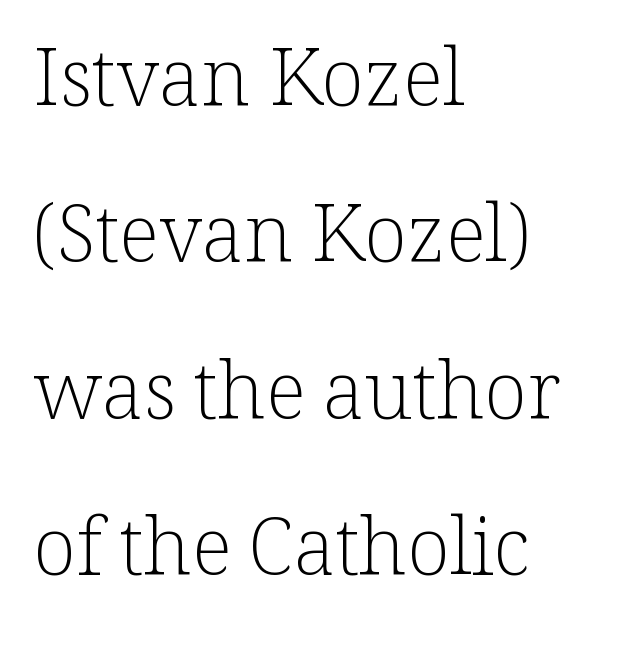
Yep, those are serifs on the letters. Honestly, the letter spacing is just normal — you wouldn't notice it. Bare-footed words on every line. Weight: regular or lighter.
